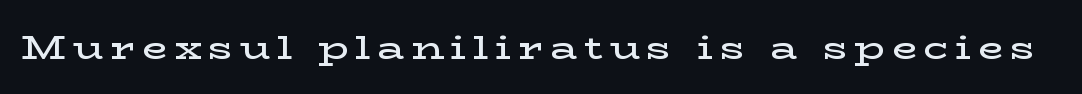
The image shows 33 px semibold, wide serif type, upright; set unusually wide letter spacing (+0.2 em), not underlined; low stroke contrast and a medium x-height.
